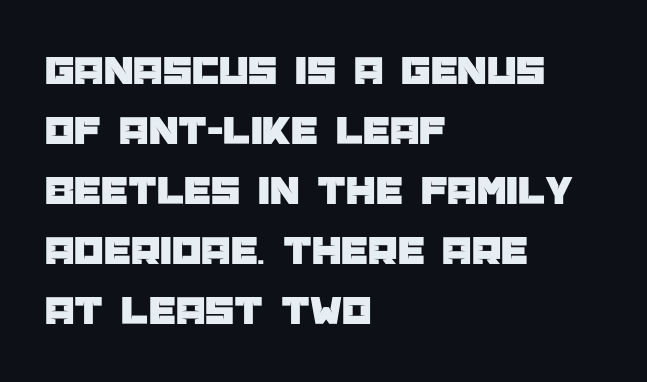
The image shows 42 px sans-serif type, upright; set left-aligned, normal line spacing (1.43x), normal letter spacing, not underlined; low stroke contrast and a large x-height.
